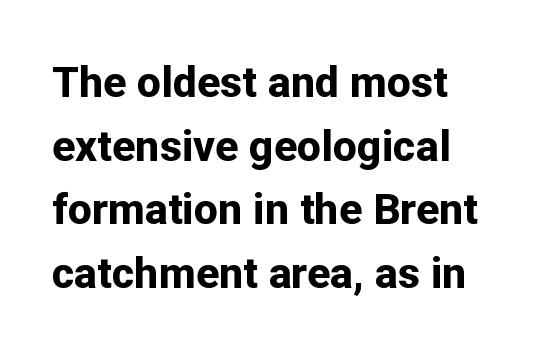
Q: Is the text bold? A: Yes.
Q: Is the text italic (slanted)? A: No, it is upright.
Q: Is the typeface a serif or a sans-serif typeface? A: Sans-serif.
Q: Is the text underlined? A: No.
Q: How is the paragraph aligned? A: Left-aligned.
Q: Is the spacing between letters normal or unusually wide? A: Normal.
Q: Is the spacing between lines tight, normal or loose? A: Normal.
Q: Width (condensed, normal, or wide)? A: Normal.
Q: Stroke contrast? A: Low.
Q: x-height? A: Medium.
Q: Monospaced? A: No.
